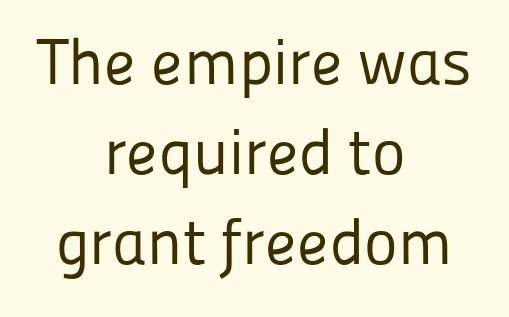
Q: Is the text bold? A: No.
Q: Is the text italic (slanted)? A: No, it is upright.
Q: Is the typeface a serif or a sans-serif typeface? A: Sans-serif.
Q: Is the text underlined? A: No.
Q: How is the paragraph aligned? A: Centered.
Q: Is the spacing between letters normal or unusually wide? A: Normal.
Q: Is the spacing between lines tight, normal or loose? A: Normal.
Q: Width (condensed, normal, or wide)? A: Normal.
Q: Stroke contrast? A: Low.
Q: x-height? A: Medium.
Q: Monospaced? A: No.
